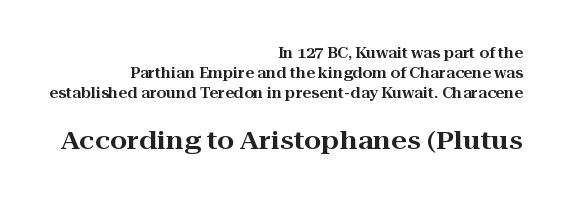
Q: Is the text italic (slanted)? A: No, it is upright.
Q: Is the text underlined? A: No.
Q: How is the paragraph aligned? A: Right-aligned.
Q: Is the spacing between letters normal or unusually wide? A: Normal.
Q: Is the spacing between lines tight, normal or loose? A: Normal.
Q: Which block of text is set in a larger size, the first (top) or the second (bottom)? A: The second (bottom) one.
